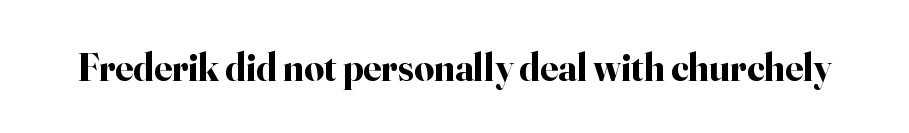
A full-strength bold gives these letters their thick strokes. Are there feet on the stems? There are — it's a serif. Tall strokes in this sample are plumb rather than angled. The foot of each line stays bare and open. Standard letterfit; no display-style spreading of the glyphs.
